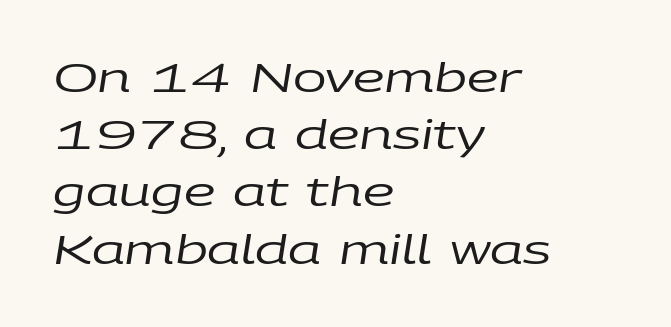
The image shows 40 px regular-weight, wide type, italic (leaning right); set left-aligned, normal line spacing (1.43x), normal letter spacing, not underlined; low stroke contrast and a large x-height.
